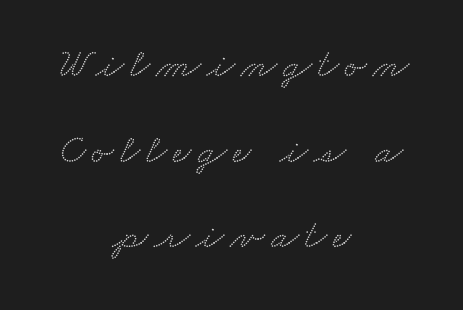
The image shows 41 px wide serif type; set centered, loose line spacing (2.09x), not underlined; medium stroke contrast and a small x-height.
